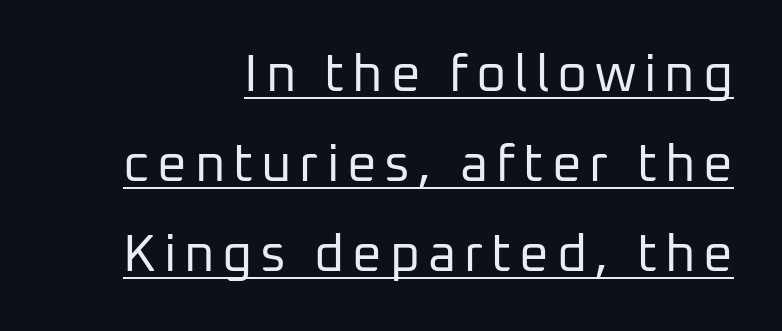
The image shows 52 px regular-weight sans-serif type, upright; set right-aligned, line spacing 1.73x, underlined; low stroke contrast and a medium x-height.
